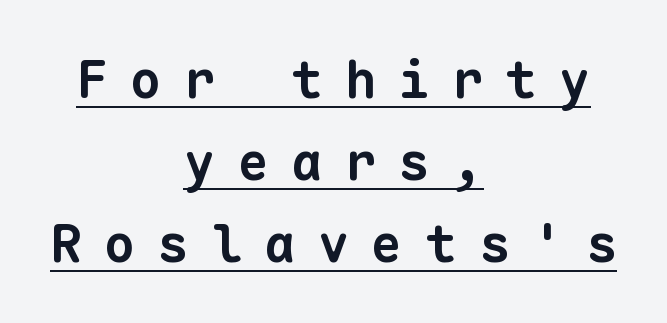
A sans-serif font was chosen for this passage. I'd describe the lettering as bold — thick and assertive. There is plenty of visible air inserted between adjacent glyphs. The rows are spaced the way most documents space them. Monospaced: the letters line up in strict vertical columns.
